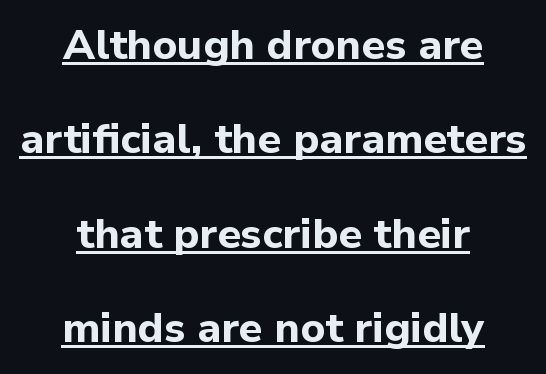
Q: Is the text bold? A: Yes.
Q: Is the text italic (slanted)? A: No, it is upright.
Q: Is the typeface a serif or a sans-serif typeface? A: Sans-serif.
Q: Is the text underlined? A: Yes.
Q: How is the paragraph aligned? A: Centered.
Q: Is the spacing between letters normal or unusually wide? A: Normal.
Q: Is the spacing between lines tight, normal or loose? A: Loose.
Q: Width (condensed, normal, or wide)? A: Normal.
Q: Stroke contrast? A: Low.
Q: x-height? A: Medium.
Q: Monospaced? A: No.
